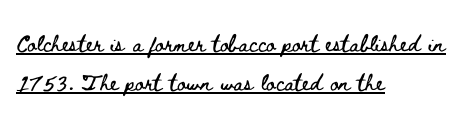
Q: Is the text italic (slanted)? A: Yes.
Q: Is the text underlined? A: Yes.
Q: How is the paragraph aligned? A: Left-aligned.
Q: Is the spacing between letters normal or unusually wide? A: Normal.
